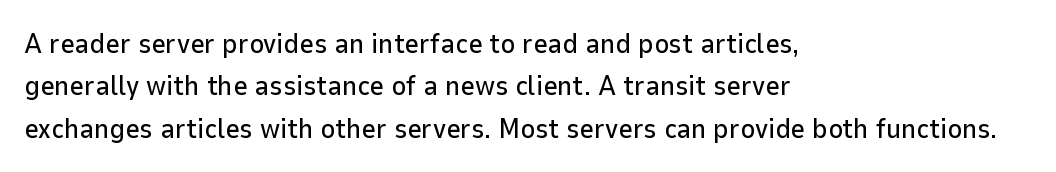
These lines sit exactly where default settings would place them. The rendering keeps characters at their native spacing. Style check: upright. Font category for this specimen: sans-serif. The typesetter chose a ragged-right arrangement here.
